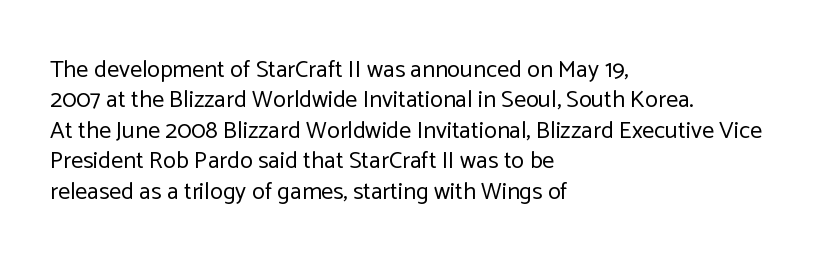
The type sits square on the baseline with zero lean. Only glyphs here, with clear space below each row. This sample is left-justified, so line endings fall wherever the words run out. Nothing unusual about the tracking: characters are spaced as the font intends. No extra ink here — the face is not bold.
